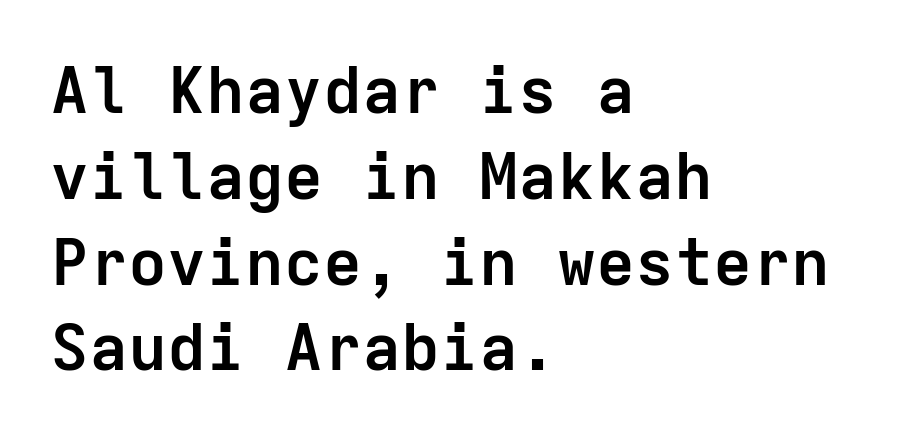
Q: Is the text bold? A: Yes.
Q: Is the text italic (slanted)? A: No, it is upright.
Q: Is the typeface a serif or a sans-serif typeface? A: Sans-serif.
Q: Is the text underlined? A: No.
Q: How is the paragraph aligned? A: Left-aligned.
Q: Is the spacing between letters normal or unusually wide? A: Normal.
Q: Is the spacing between lines tight, normal or loose? A: Normal.
Q: Width (condensed, normal, or wide)? A: Normal.
Q: Stroke contrast? A: Low.
Q: x-height? A: Medium.
Q: Monospaced? A: Yes.
